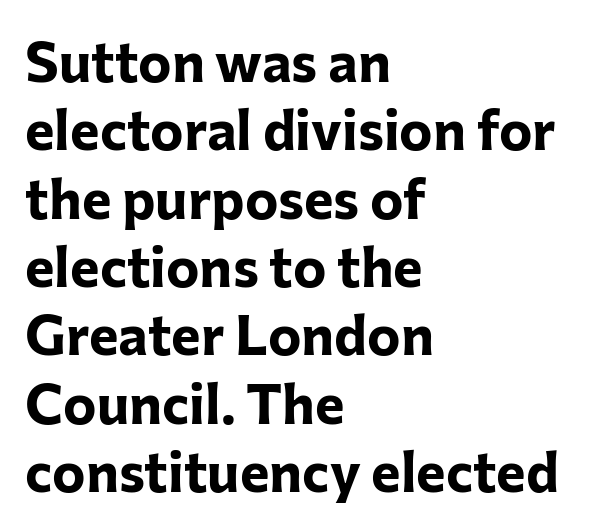
{"serif": "no", "italic": "no", "bold": "yes", "weight": "bold", "width": "normal", "stroke_contrast": "low", "x_height": "medium", "monospaced": "no", "underline": "no", "align": "left", "line_spacing_ratio": 1.22, "letter_spacing": "normal", "letter_spacing_em": 0.0, "glyph_px": 56}
